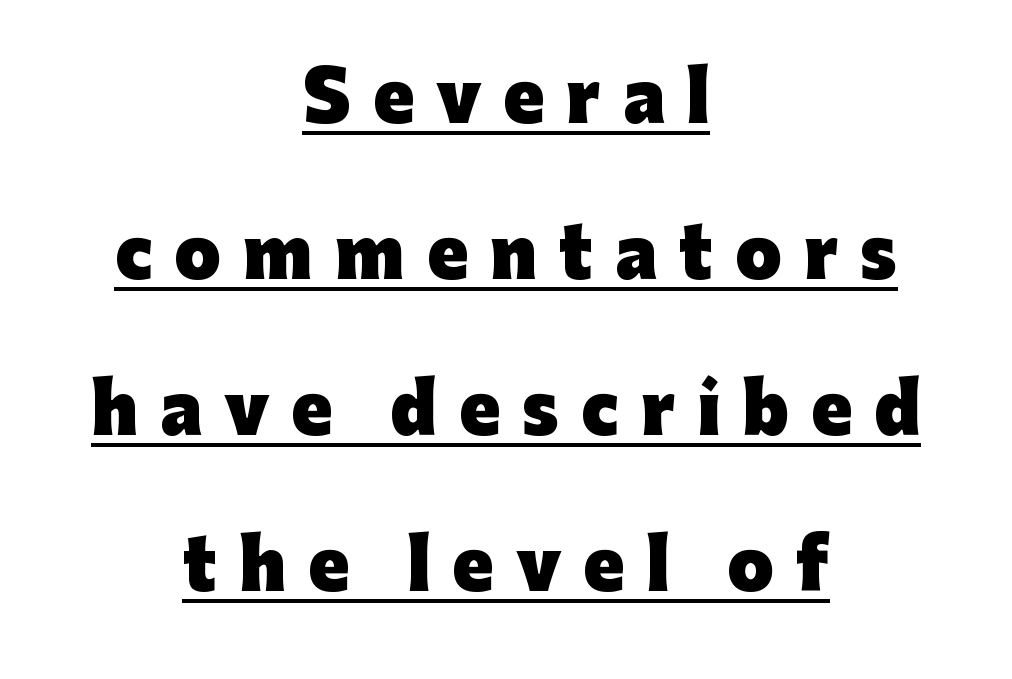
The letters are bold, with thick, heavy strokes. Regarding leading, the lines here are spaced well apart. Which margin do the lines hug? Neither — every line sits in the middle. You could only call the tracking loose — the letters float apart. The face used here is a sans, in the tradition of grotesques and geometrics. These characters rest on top of a visible drawn line.
